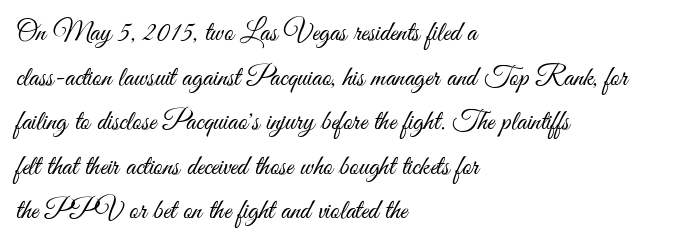
A student would call this left alignment; a typographer would say flush left, rag right. The face used here is proportionally spaced, like ordinary book or web type. The typeface chosen for these lines omits serifs. Underlining? Definitely not there.
